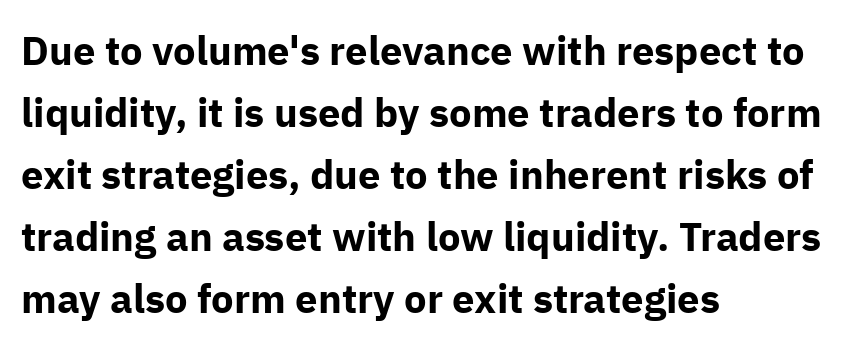
{"serif": "no", "italic": "no", "bold": "yes", "weight": "bold", "width": "normal", "stroke_contrast": "low", "x_height": "medium", "monospaced": "no", "underline": "no", "align": "left", "line_spacing": "normal", "line_spacing_ratio": 1.55, "letter_spacing": "normal", "letter_spacing_em": 0.0, "glyph_px": 40}
